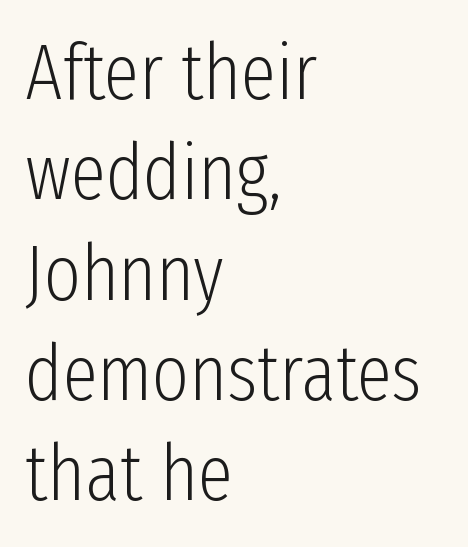
The image shows 79 px light, condensed sans-serif type, upright; set left-aligned, normal line spacing (1.27x), normal letter spacing, not underlined; low stroke contrast and a medium x-height.
